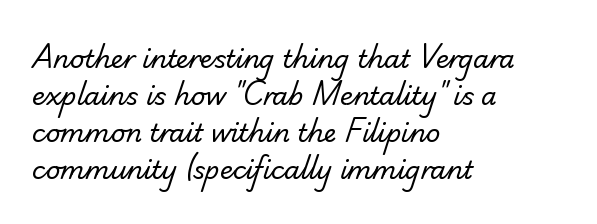
Layout note: lines flush left. You could call the tracking neutral — neither tight nor loose. Type without underlining. How would I describe the line gaps? Plain and ordinary. Bold? No — there's no thickening of the strokes.
